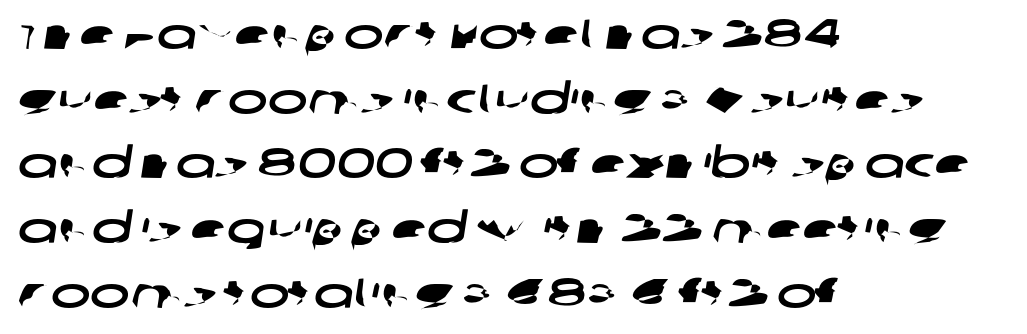
Q: Is the typeface a serif or a sans-serif typeface? A: Sans-serif.
Q: Is the text underlined? A: No.
Q: How is the paragraph aligned? A: Left-aligned.
Q: Is the spacing between letters normal or unusually wide? A: Normal.
Q: Is the spacing between lines tight, normal or loose? A: Normal.
Q: Width (condensed, normal, or wide)? A: Wide.
Q: Stroke contrast? A: Low.
Q: x-height? A: Large.
Q: Monospaced? A: No.
